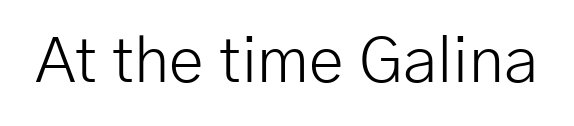
{"serif": "no", "italic": "no", "bold": "no", "weight": "light", "width": "normal", "stroke_contrast": "low", "x_height": "medium", "monospaced": "no", "underline": "no", "letter_spacing": "normal", "letter_spacing_em": 0.0, "glyph_px": 63}
